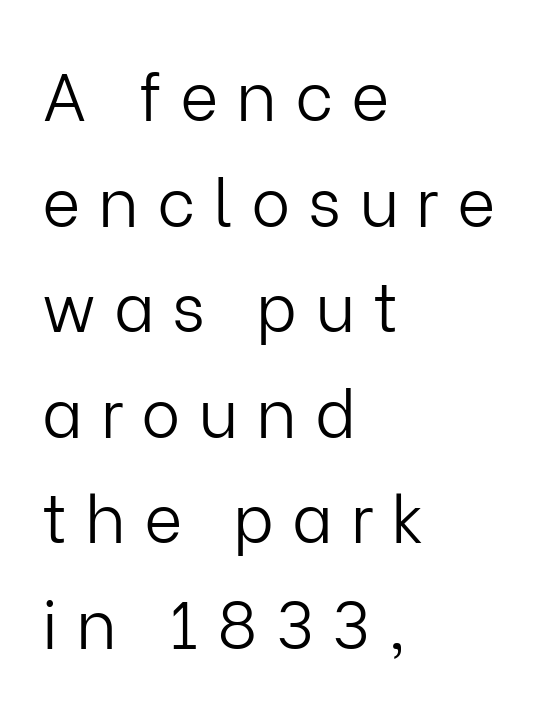
{"serif": "no", "italic": "no", "bold": "no", "weight": "light", "width": "normal", "stroke_contrast": "low", "x_height": "medium", "monospaced": "no", "underline": "no", "align": "left", "line_spacing": "normal", "line_spacing_ratio": 1.6, "letter_spacing": "wide", "letter_spacing_em": 0.27, "glyph_px": 66}
